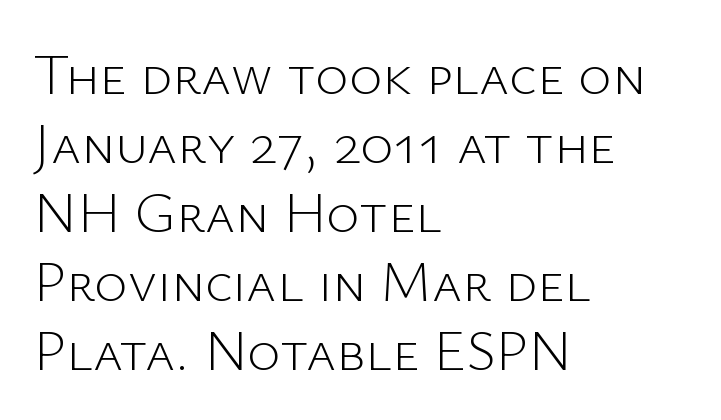
Reading down the block, your eye returns to a fixed left position each line. The type is set solid horizontally, with unmodified tracking. Nope, no serifs anywhere on these letters. Rule under the text: the space is simply empty. In terms of posture, this sample is upright.
